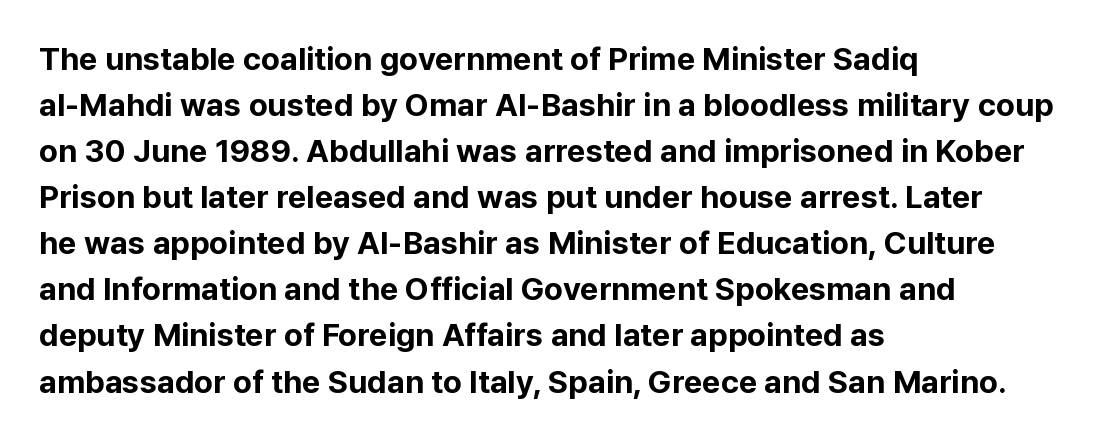
This sample uses a sans-serif face. Nothing unusual about the tracking: characters are spaced as the font intends. The specimen reads as upright at a glance. Descenders hang freely into open space. Spacing verdict: proportional, widths tailored to each character. Is the block centered? No — it sits flush against the left margin.
